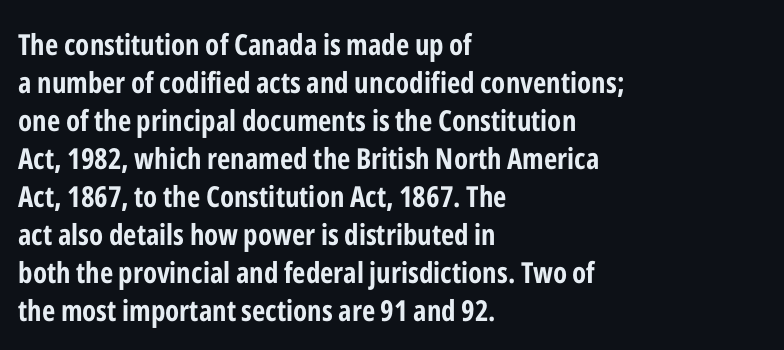
Q: Is the text bold? A: Yes.
Q: Is the text italic (slanted)? A: No, it is upright.
Q: Is the typeface a serif or a sans-serif typeface? A: Sans-serif.
Q: Is the text underlined? A: No.
Q: How is the paragraph aligned? A: Left-aligned.
Q: Is the spacing between letters normal or unusually wide? A: Normal.
Q: Is the spacing between lines tight, normal or loose? A: Normal.
Q: Width (condensed, normal, or wide)? A: Condensed.
Q: Stroke contrast? A: Low.
Q: x-height? A: Medium.
Q: Monospaced? A: No.
